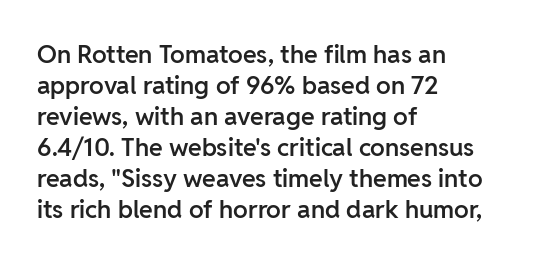
{"italic": "no", "bold": "semi", "underline": "no", "align": "left", "line_spacing_ratio": 1.24, "letter_spacing": "normal", "letter_spacing_em": 0.0, "glyph_px": 25}
